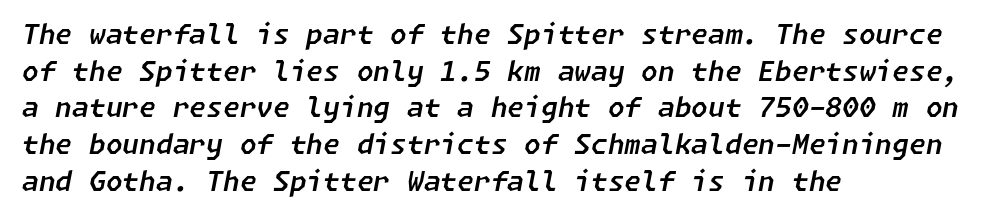
Q: Is the text italic (slanted)? A: Yes, it leans right by about 11 degrees.
Q: Is the text underlined? A: No.
Q: How is the paragraph aligned? A: Left-aligned.
Q: Is the spacing between letters normal or unusually wide? A: Normal.
Q: Is the spacing between lines tight, normal or loose? A: Normal.
